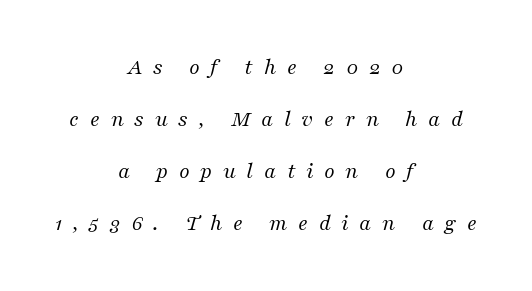
The image shows 23 px text type, italic (leaning right); set centered, loose line spacing (2.26x), unusually wide letter spacing (+0.46 em), not underlined.
